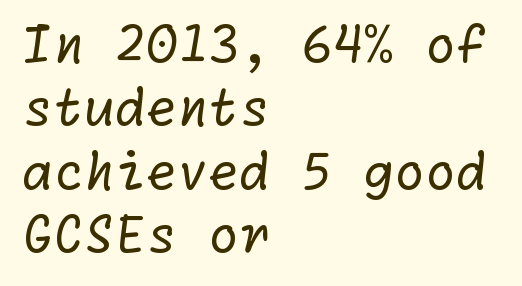
The image shows 50 px regular-weight sans-serif type; set left-aligned, normal line spacing (1.27x), normal letter spacing, not underlined; low stroke contrast and a medium x-height.
